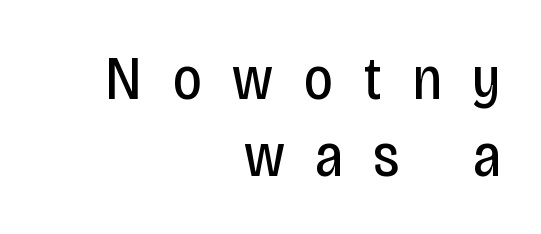
Q: Is the text bold? A: No.
Q: Is the text italic (slanted)? A: No, it is upright.
Q: Is the typeface a serif or a sans-serif typeface? A: Sans-serif.
Q: Is the text underlined? A: No.
Q: How is the paragraph aligned? A: Right-aligned.
Q: Is the spacing between letters normal or unusually wide? A: Unusually wide.
Q: Width (condensed, normal, or wide)? A: Condensed.
Q: Stroke contrast? A: Low.
Q: x-height? A: Large.
Q: Monospaced? A: No.
